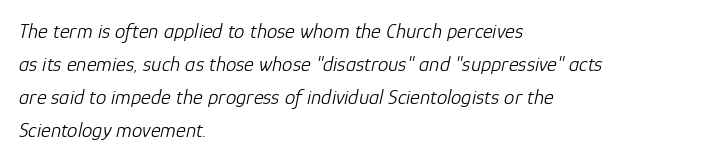
The image shows 21 px text type, italic (leaning right); set left-aligned, normal line spacing (1.57x), normal letter spacing, not underlined.
